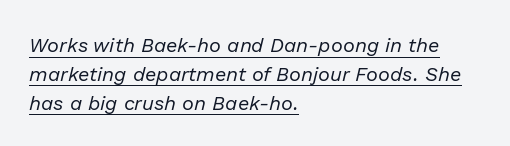
Q: Is the text bold? A: No.
Q: Is the text italic (slanted)? A: Yes, it leans right by about 13 degrees.
Q: Is the text underlined? A: Yes.
Q: How is the paragraph aligned? A: Left-aligned.
Q: Is the spacing between letters normal or unusually wide? A: Normal.
Q: Is the spacing between lines tight, normal or loose? A: Normal.
